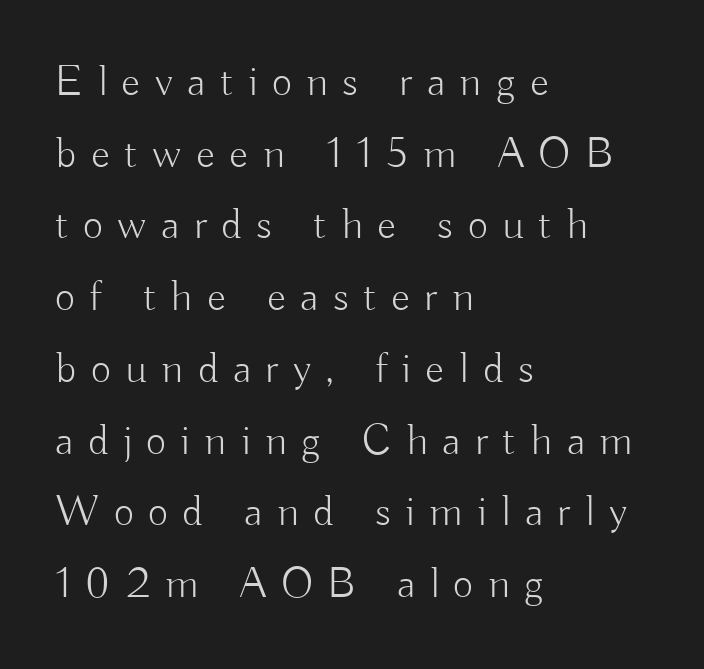
The letters stand straight up with perfectly vertical stems. Horizontal bands of white between lines are of average thickness. The typesetting does not lean heavy: it is not bold. Letter spacing: wide. Regarding serifs, this sample does without them. Check under the words: just untouched page.
